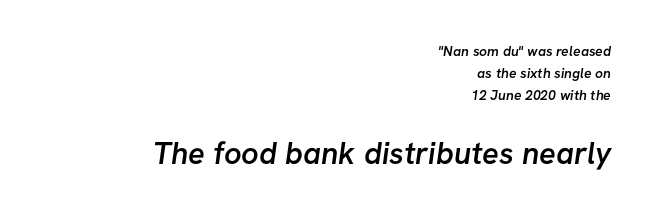
The image shows 31 px semibold sans-serif type; set right-aligned, normal line spacing (1.57x), normal letter spacing, not underlined; the second (bottom) block is 2.21x larger; low stroke contrast and a medium x-height.
